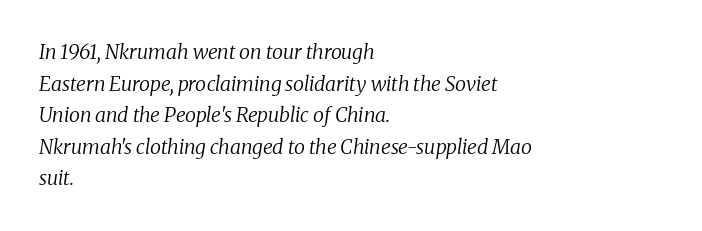
What's the leading like? Ordinary, nothing unusual. Line starts are locked; line ends wander. There's an unmistakable incline to the writing here. No word sits above an underline. You could call the tracking neutral — neither tight nor loose. Stem width sits at or under what a default text font uses.
